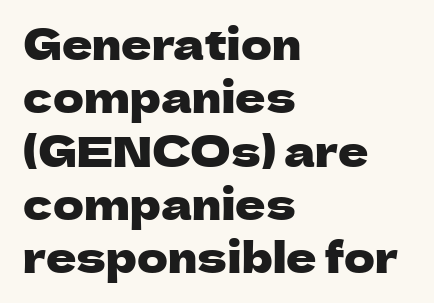
{"serif": "no", "italic": "no", "width": "normal", "stroke_contrast": "low", "x_height": "medium", "monospaced": "no", "underline": "no", "align": "left", "line_spacing": "normal", "line_spacing_ratio": 1.27, "letter_spacing": "normal", "letter_spacing_em": 0.0, "glyph_px": 42}
